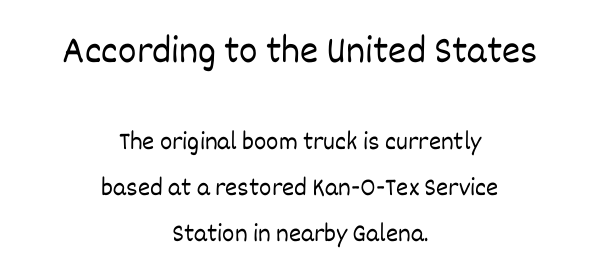
{"italic": "no", "bold": "no", "weight": "light", "width": "normal", "stroke_contrast": "low", "x_height": "large", "monospaced": "no", "underline": "no", "align": "center", "line_spacing_ratio": 1.78, "letter_spacing": "normal", "letter_spacing_em": 0.0, "larger_block": "first", "size_ratio": 1.5, "glyph_px": 39}
